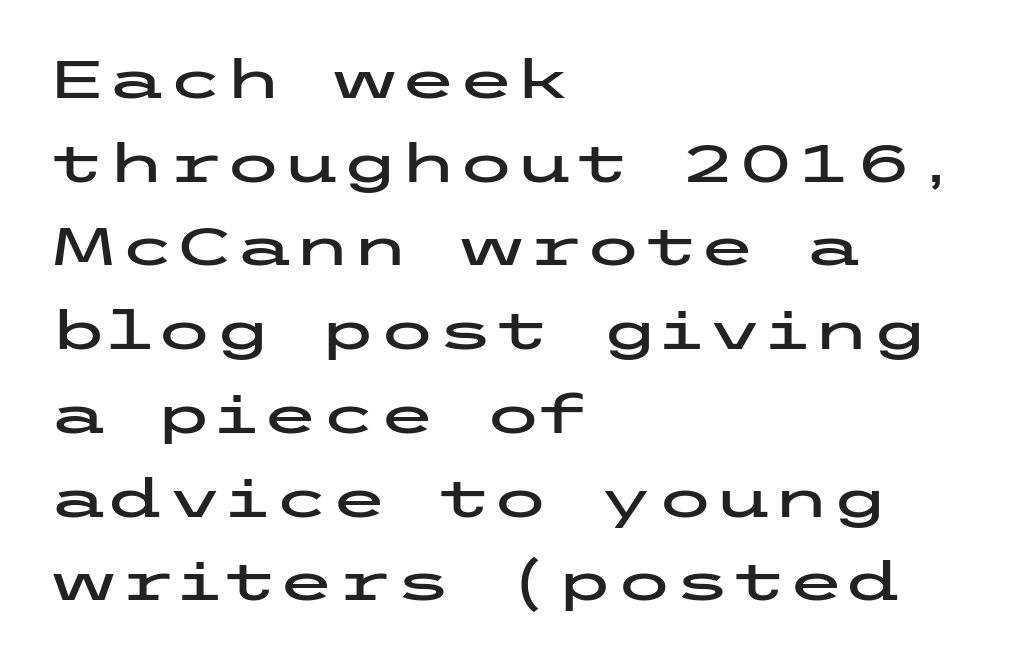
Q: Is the text italic (slanted)? A: No, it is upright.
Q: Is the typeface a serif or a sans-serif typeface? A: Sans-serif.
Q: Is the text underlined? A: No.
Q: How is the paragraph aligned? A: Left-aligned.
Q: Is the spacing between letters normal or unusually wide? A: Normal.
Q: Is the spacing between lines tight, normal or loose? A: Normal.
Q: Width (condensed, normal, or wide)? A: Wide.
Q: Stroke contrast? A: Low.
Q: x-height? A: Medium.
